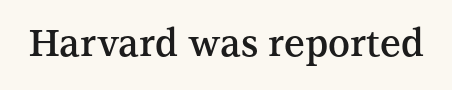
The image shows 37 px semibold serif type, upright; set normal letter spacing, not underlined; medium stroke contrast and a medium x-height.
